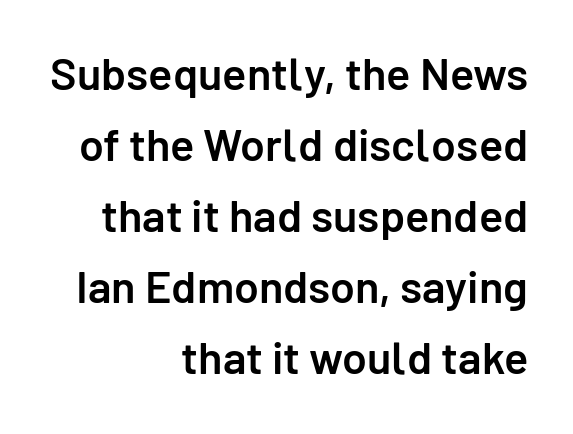
The image shows 45 px semibold sans-serif type, upright; set right-aligned, normal line spacing (1.58x), normal letter spacing, not underlined; low stroke contrast and a medium x-height.
